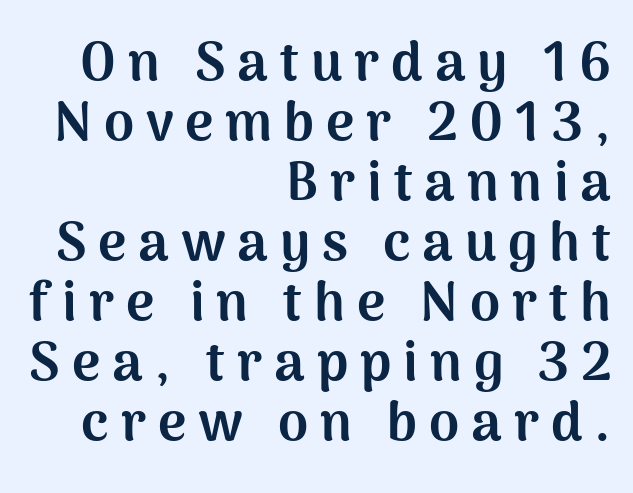
Q: Is the text bold? A: Yes.
Q: Is the text italic (slanted)? A: No, it is upright.
Q: Is the typeface a serif or a sans-serif typeface? A: Sans-serif.
Q: Is the text underlined? A: No.
Q: How is the paragraph aligned? A: Right-aligned.
Q: Is the spacing between letters normal or unusually wide? A: Unusually wide.
Q: Is the spacing between lines tight, normal or loose? A: Tight.
Q: Width (condensed, normal, or wide)? A: Normal.
Q: Stroke contrast? A: Medium.
Q: x-height? A: Medium.
Q: Monospaced? A: No.
